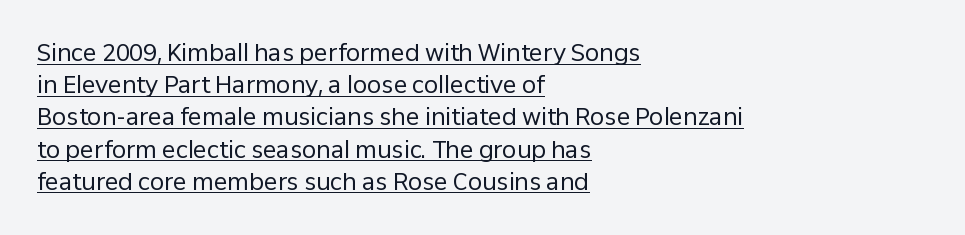
Q: Is the text bold? A: No.
Q: Is the text italic (slanted)? A: No, it is upright.
Q: Is the text underlined? A: Yes.
Q: How is the paragraph aligned? A: Left-aligned.
Q: Is the spacing between letters normal or unusually wide? A: Normal.
Q: Is the spacing between lines tight, normal or loose? A: Normal.
